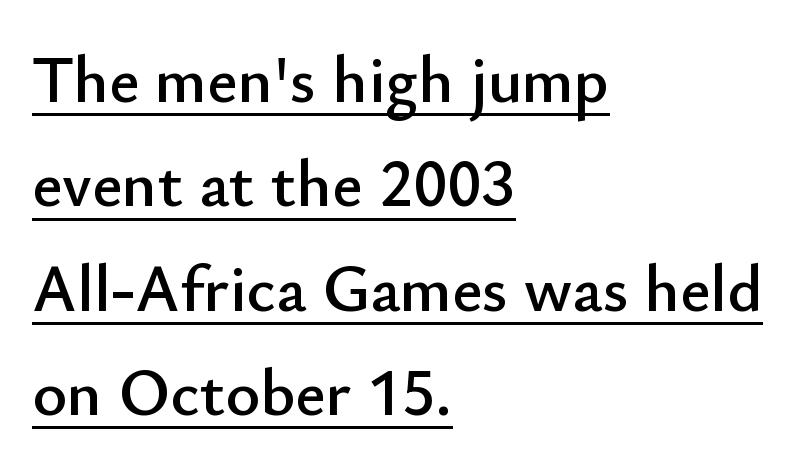
The image shows 66 px sans-serif type, upright; set left-aligned, normal line spacing (1.58x), normal letter spacing, underlined; low stroke contrast and a small x-height.
